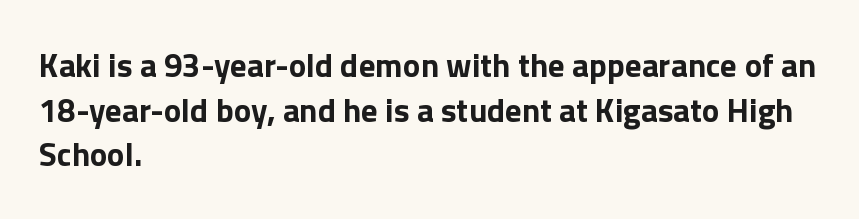
{"serif": "no", "italic": "no", "bold": "yes", "weight": "bold", "width": "normal", "stroke_contrast": "low", "x_height": "medium", "monospaced": "no", "underline": "no", "align": "left", "line_spacing": "normal", "line_spacing_ratio": 1.35, "letter_spacing": "normal", "letter_spacing_em": 0.0, "glyph_px": 33}
